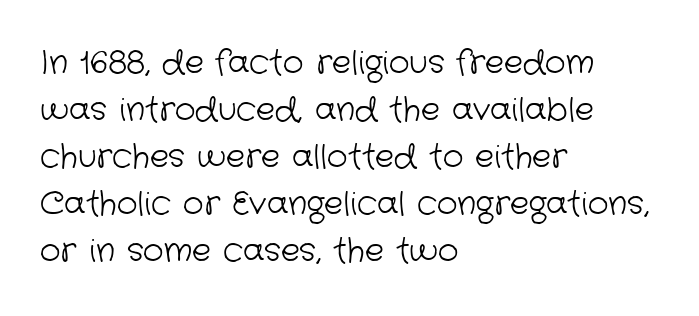
Q: Is the text bold? A: No.
Q: Is the typeface a serif or a sans-serif typeface? A: Sans-serif.
Q: Is the text underlined? A: No.
Q: How is the paragraph aligned? A: Left-aligned.
Q: Is the spacing between letters normal or unusually wide? A: Normal.
Q: Is the spacing between lines tight, normal or loose? A: Normal.
Q: Width (condensed, normal, or wide)? A: Normal.
Q: Stroke contrast? A: Low.
Q: x-height? A: Medium.
Q: Monospaced? A: No.
